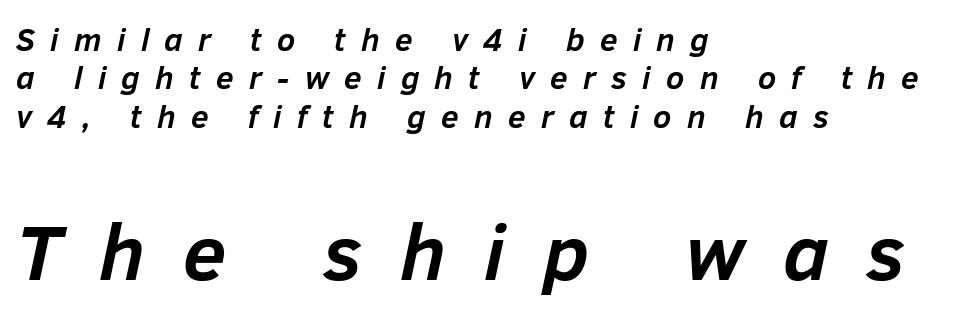
The passage shown is emphatically bold. Type size steps up from the first block to the second. Does the lettering tilt? It does — this is italic. The rendering uses natural spacing where letterforms have individual widths. Observe the wide spacing: letters keep a clear distance from each other.
